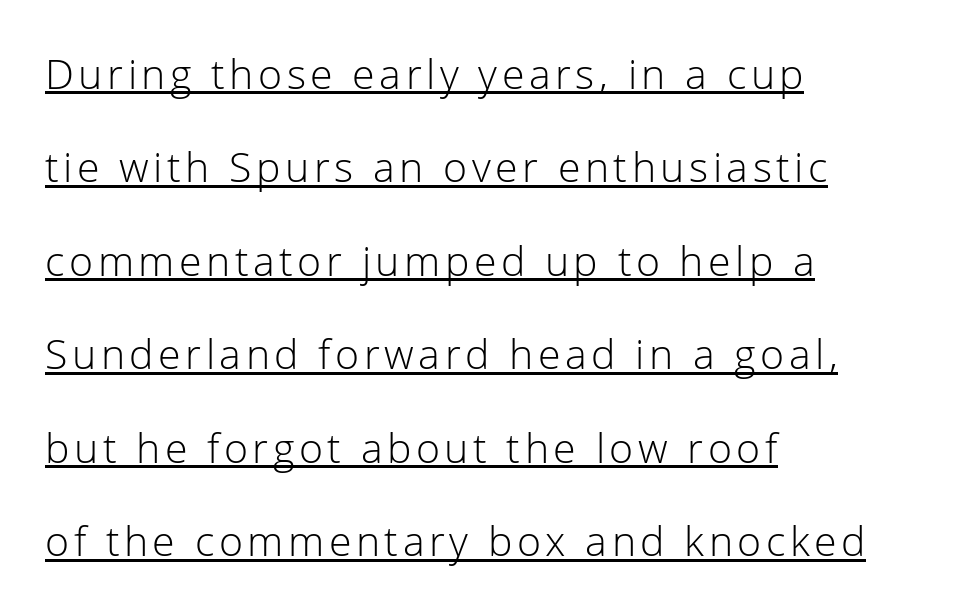
Does the leading feel generous? Absolutely, it's lavish. The passage shown is typed in a proportional face where columns would drift. Which margin do the lines hug? The left one — the right edge is uneven. Quick note: not italic, upright.
